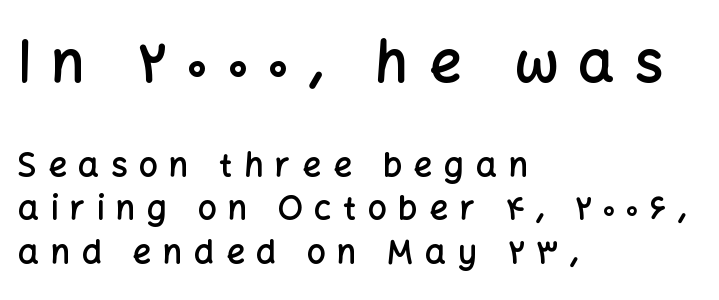
Typesetter's note: demi weight, one step under bold. These lines were composed using upright roman letters. The passage shown is typed in a proportional face where columns would drift. This sample uses expanded letter spacing, leaving extra air between glyphs.
